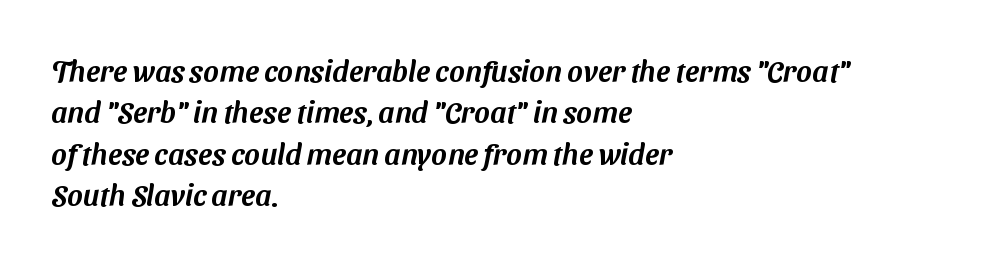
{"serif": "no", "width": "normal", "stroke_contrast": "medium", "x_height": "medium", "monospaced": "no", "underline": "no", "align": "left", "line_spacing": "normal", "line_spacing_ratio": 1.38, "letter_spacing": "normal", "letter_spacing_em": 0.0, "glyph_px": 30}
